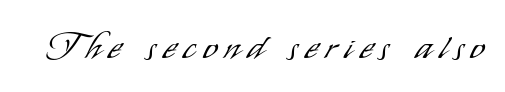
The image shows 37 px light, condensed sans-serif type; set unusually wide letter spacing (+0.21 em), not underlined; low stroke contrast and a small x-height.
